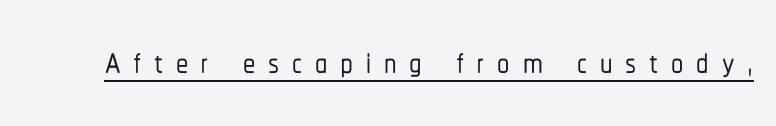
The horizontal fit of the characters is loose and conspicuously gappy. Honestly, the underline is the first thing you notice here. The letters stand upright; this is a roman face. Character widths vary here, with narrow letters taking less room than wide ones. The font family rendered here belongs to the sans-serif group.
